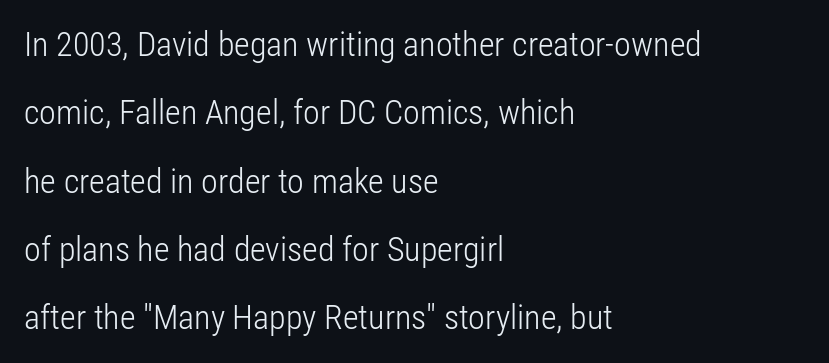
All the whitespace from short lines collects on the right. Proportional: the letters do not fall into vertical columns. Vertically, the passage feels expansive, rows floating well apart. Only glyphs here, with clear space below each row. You can tell from the bare stems that sans-serif type was used. Each word holds together tightly as a unit, with standard inter-letter gaps.
